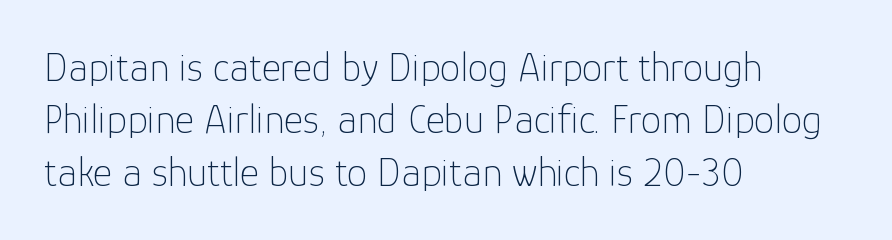
The image shows 41 px thin sans-serif type, upright; set left-aligned, normal line spacing (1.28x), normal letter spacing, not underlined; low stroke contrast and a medium x-height.
